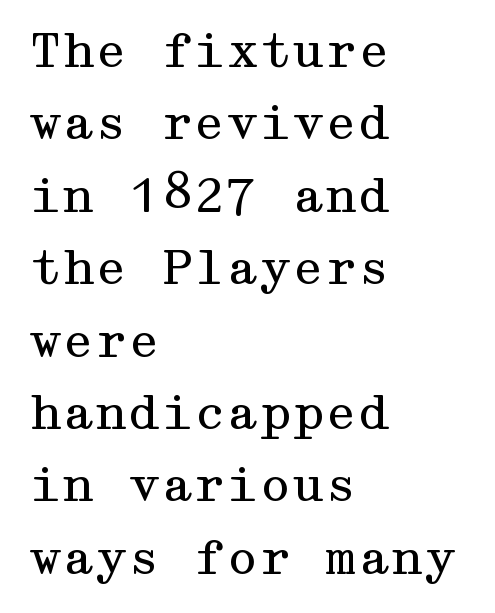
{"serif": "yes", "italic": "no", "bold": "no", "weight": "regular", "width": "wide", "stroke_contrast": "medium", "x_height": "medium", "underline": "no", "align": "left", "line_spacing": "normal", "line_spacing_ratio": 1.54, "letter_spacing": "normal", "letter_spacing_em": 0.0, "glyph_px": 47}
